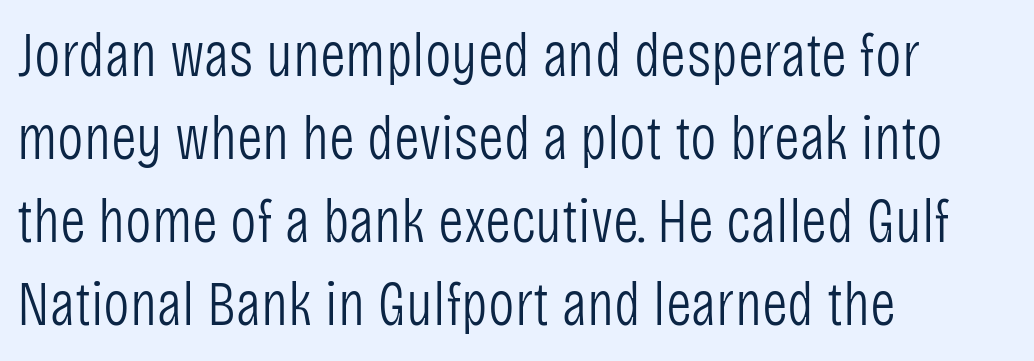
Rendered with straight, roman letterforms. Successive baselines arrive at the customary interval. Spacing verdict: proportional, widths tailored to each character. Stems here are at most as thick as an everyday book face. Clear beneath every line of the passage.
